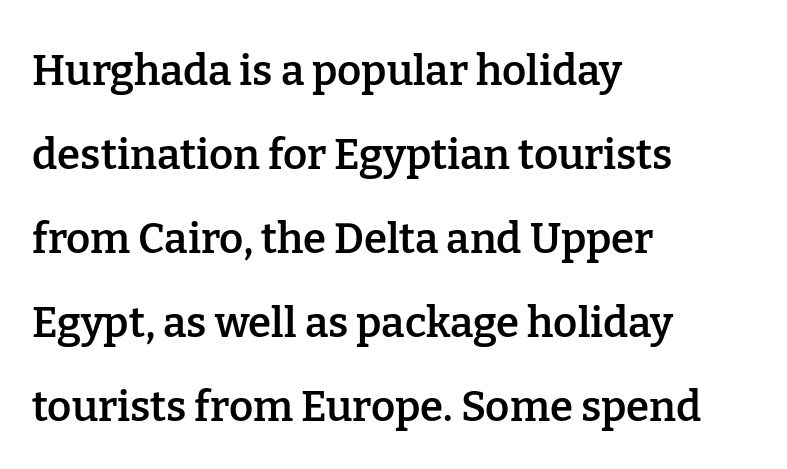
The zone under the glyphs is completely vacant. These lines keep a tight, regular rhythm from letter to letter. This sample uses an upright cut, with every glyph sitting square on the baseline. The space between consecutive lines is lavish. These lines are composed in type with serifs. A typesetter would call this proportional, since set widths differ per character.
